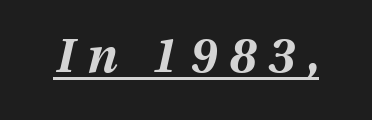
The image shows 48 px bold type, italic (leaning right); set unusually wide letter spacing (+0.25 em), underlined; medium stroke contrast and a medium x-height.
